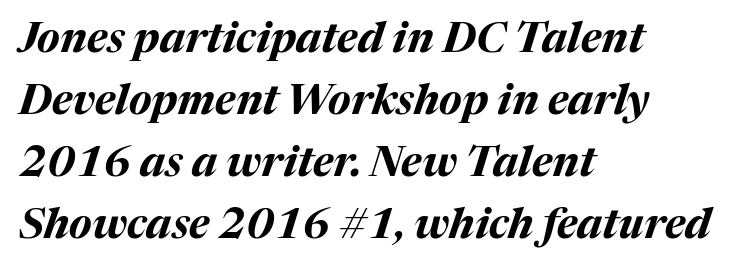
Q: Is the text bold? A: Yes.
Q: Is the text italic (slanted)? A: Yes, it leans right by about 17 degrees.
Q: Is the text underlined? A: No.
Q: How is the paragraph aligned? A: Left-aligned.
Q: Is the spacing between letters normal or unusually wide? A: Normal.
Q: Is the spacing between lines tight, normal or loose? A: Normal.
Q: Width (condensed, normal, or wide)? A: Normal.
Q: Stroke contrast? A: Medium.
Q: x-height? A: Medium.
Q: Monospaced? A: No.
